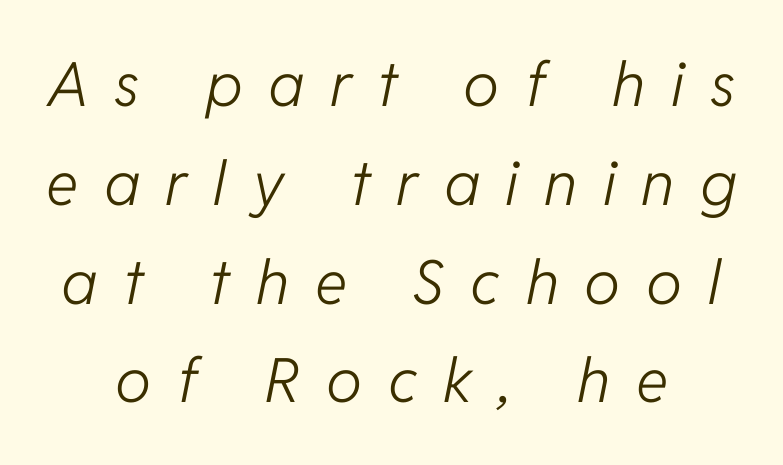
Slant detected: the letters are inclined. Leading matches the norm, producing a regular column. A typesetter would call this proportional, since set widths differ per character. The horizontal fit of the characters is loose and conspicuously gappy. Typeset on center — no edge is straight. The words here are not underlined.
